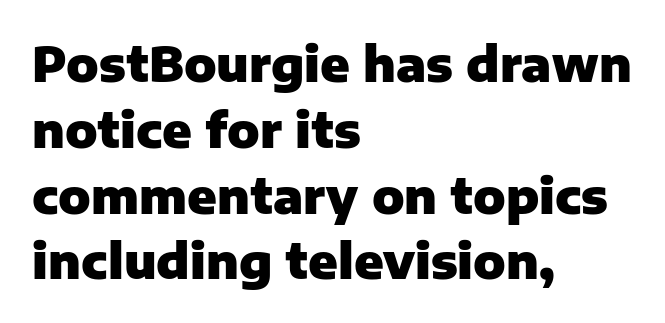
{"serif": "no", "italic": "no", "bold": "yes", "weight": "heavy", "width": "normal", "stroke_contrast": "low", "x_height": "medium", "monospaced": "no", "underline": "no", "align": "left", "line_spacing": "normal", "line_spacing_ratio": 1.37, "letter_spacing": "normal", "letter_spacing_em": 0.0, "glyph_px": 48}
